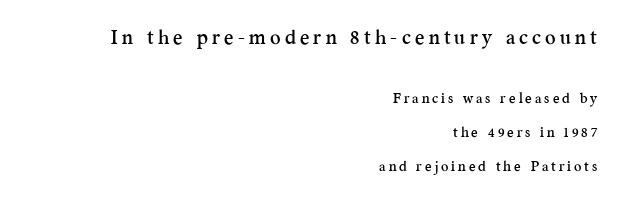
Q: Is the text italic (slanted)? A: No, it is upright.
Q: Is the text underlined? A: No.
Q: How is the paragraph aligned? A: Right-aligned.
Q: Is the spacing between letters normal or unusually wide? A: Unusually wide.
Q: Is the spacing between lines tight, normal or loose? A: Loose.
Q: Which block of text is set in a larger size, the first (top) or the second (bottom)? A: The first (top) one.
